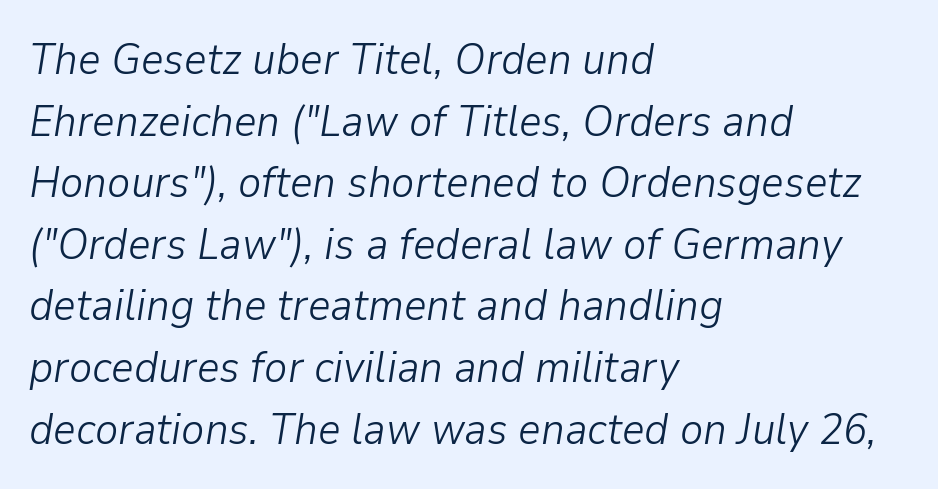
The image shows 44 px light type, italic (leaning right); set left-aligned, normal line spacing (1.4x), normal letter spacing, not underlined; low stroke contrast and a medium x-height.
